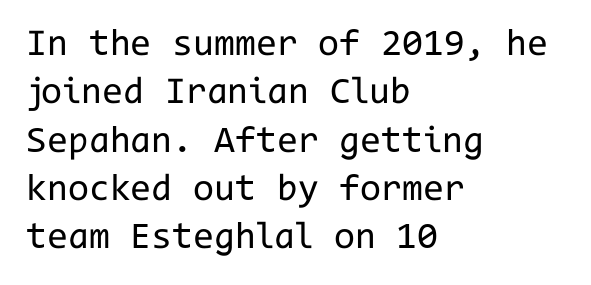
Ink coverage per letter is moderate at most. Tall strokes in this sample are plumb rather than angled. Each row of text sits above clean, open space. Spacing between characters is what you'd get straight out of the box.
